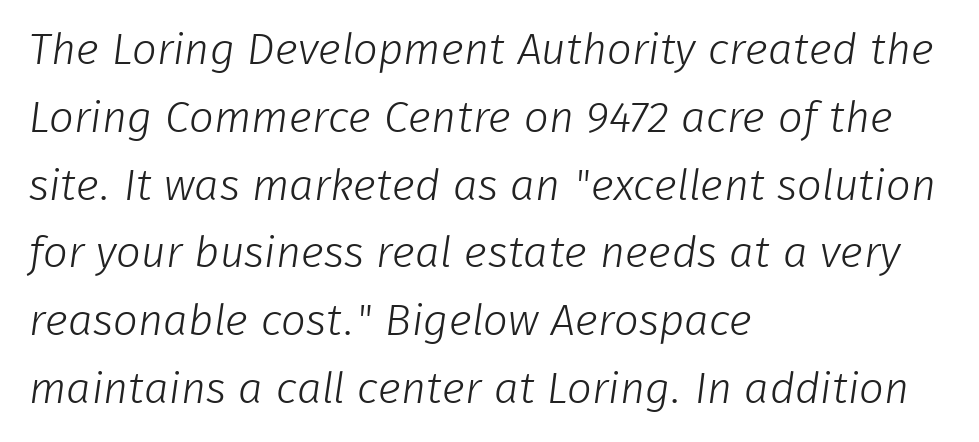
Leading matches the norm, producing a regular column. The letterforms sit shoulder to shoulder at normal distance. The compositor pushed each line to the left boundary. Think of a printed novel: that variable character pitch is what you see here. Stroke thickness stays within the range of a standard reading face or lighter. In terms of letterform style, serifs are entirely absent.
